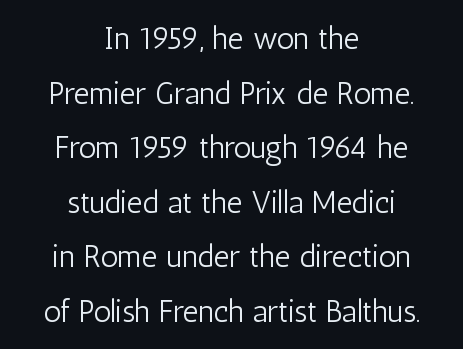
Q: Is the text bold? A: No.
Q: Is the text italic (slanted)? A: No, it is upright.
Q: Is the typeface a serif or a sans-serif typeface? A: Sans-serif.
Q: Is the text underlined? A: No.
Q: How is the paragraph aligned? A: Centered.
Q: Is the spacing between letters normal or unusually wide? A: Normal.
Q: Width (condensed, normal, or wide)? A: Condensed.
Q: Stroke contrast? A: Low.
Q: x-height? A: Medium.
Q: Monospaced? A: No.
